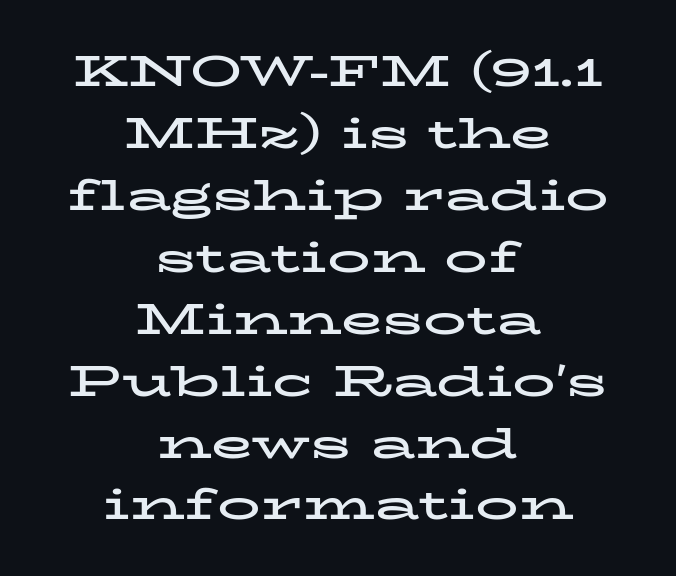
Any mark beneath the type? The region is blank. Horizontally, the lines are justified to the midpoint only. Little horizontal feet cap the strokes, marking this as serif type. The typesetting leans heavy: a genuine bold. Looks like regular typesetting: each glyph gets only the width it needs. You can tell it's not italic because the verticals are truly vertical.
